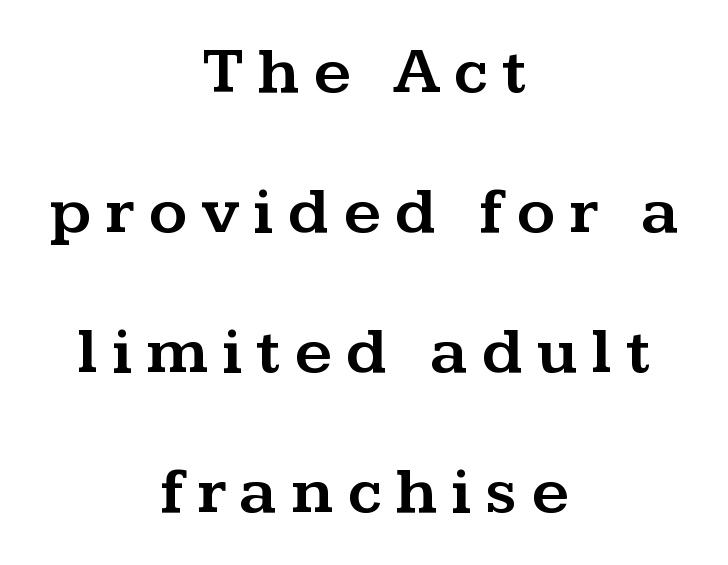
The image shows 66 px wide serif type, upright; set centered, loose line spacing (2.12x), unusually wide letter spacing (+0.21 em), not underlined; medium stroke contrast and a medium x-height.
